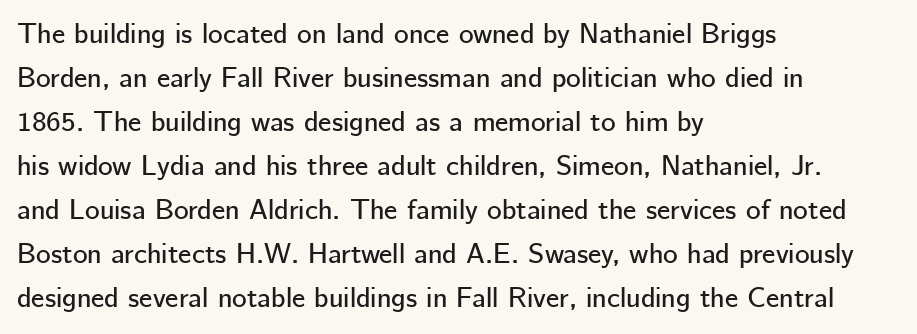
{"serif": "no", "italic": "no", "width": "normal", "stroke_contrast": "low", "x_height": "medium", "monospaced": "no", "underline": "no", "align": "left", "line_spacing": "normal", "line_spacing_ratio": 1.57, "letter_spacing": "normal", "letter_spacing_em": 0.0, "glyph_px": 28}
